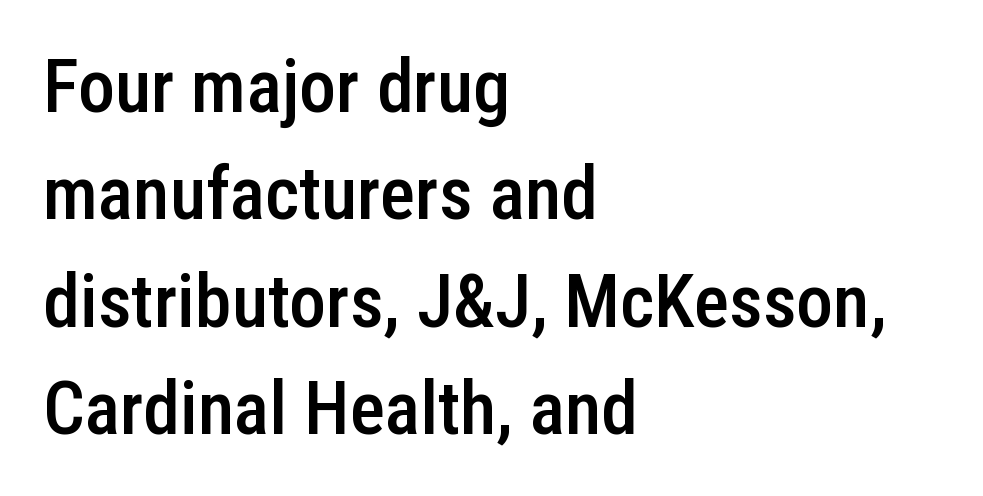
{"serif": "no", "italic": "no", "bold": "semi", "weight": "semibold", "width": "condensed", "stroke_contrast": "low", "x_height": "medium", "monospaced": "no", "underline": "no", "align": "left", "line_spacing": "normal", "line_spacing_ratio": 1.45, "letter_spacing": "normal", "letter_spacing_em": 0.0, "glyph_px": 74}
